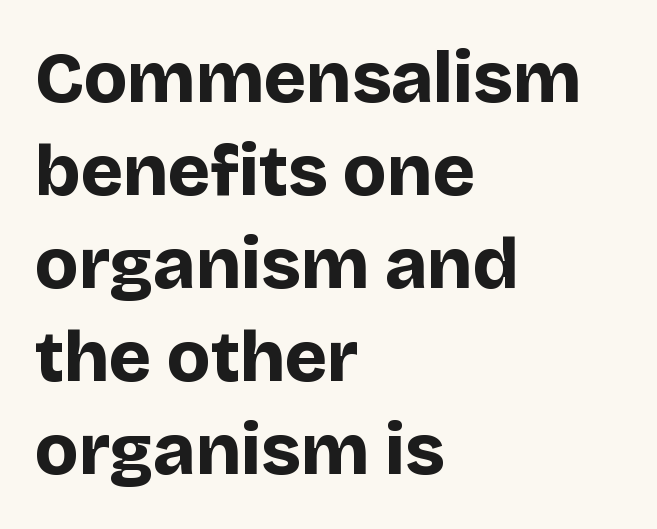
Check where the strokes stop: nothing finishes them off — pure sans. The font's upright variant was chosen for this text. The passage shown has conventional tracking throughout. If you drew a ruler down the left edge, every line would touch it.
